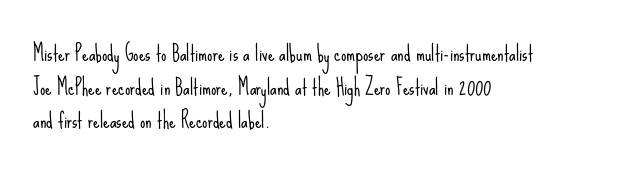
The font's upright variant was chosen for this text. Does the leading feel generous? No, just average. Letters rest on an invisible, unmarked baseline. Heft: none added — not bold. Typeset ragged right — the left edge is the straight one.
